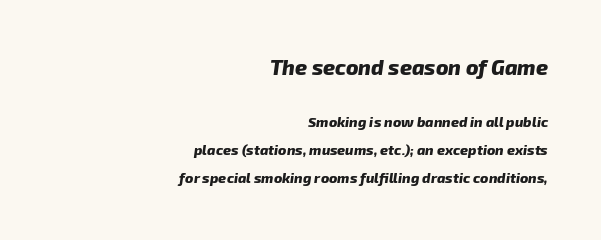
{"bold": "yes", "underline": "no", "align": "right", "line_spacing": "loose", "line_spacing_ratio": 2.01, "letter_spacing": "normal", "letter_spacing_em": 0.0, "larger_block": "first", "size_ratio": 1.5, "glyph_px": 21}
